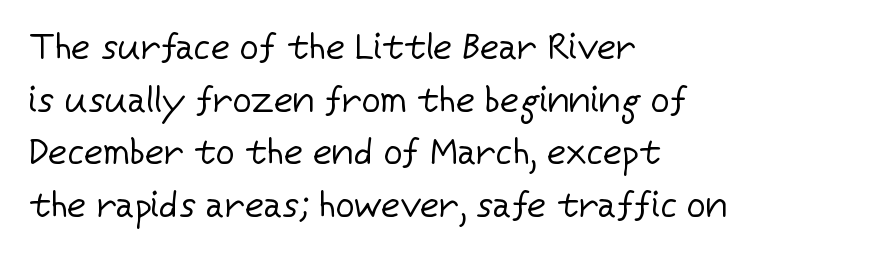
The image shows 37 px regular-weight sans-serif type, upright; set left-aligned, normal line spacing (1.42x), normal letter spacing, not underlined; low stroke contrast and a medium x-height.
